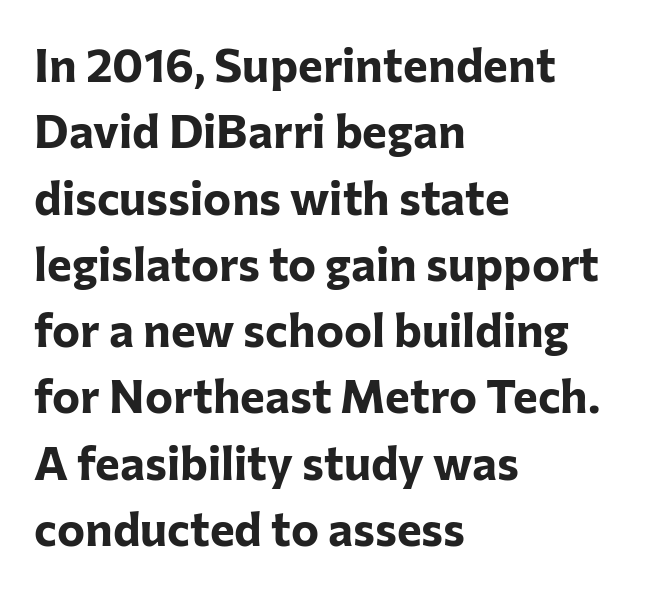
The image shows 47 px bold sans-serif type, upright; set left-aligned, normal line spacing (1.41x), normal letter spacing, not underlined; low stroke contrast and a medium x-height.
